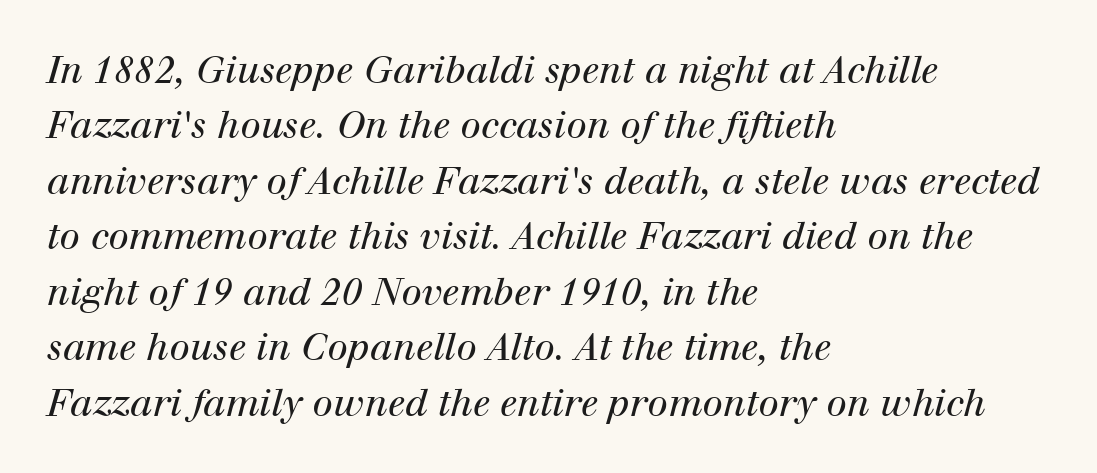
The passage shown is not bold in any degree. The type family on display is of the serif kind. Think of a printed novel: that variable character pitch is what you see here. How are the letters spaced? Ordinarily, with no added tracking. Quick note: underline off. The whole block is typeset with a tilt.
